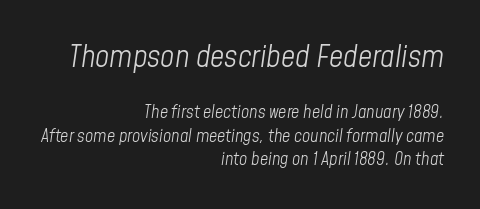
The image shows 31 px light, condensed type, italic (leaning right); set right-aligned, normal line spacing (1.28x), normal letter spacing, not underlined; the first (top) block is 1.72x larger; low stroke contrast and a medium x-height.
